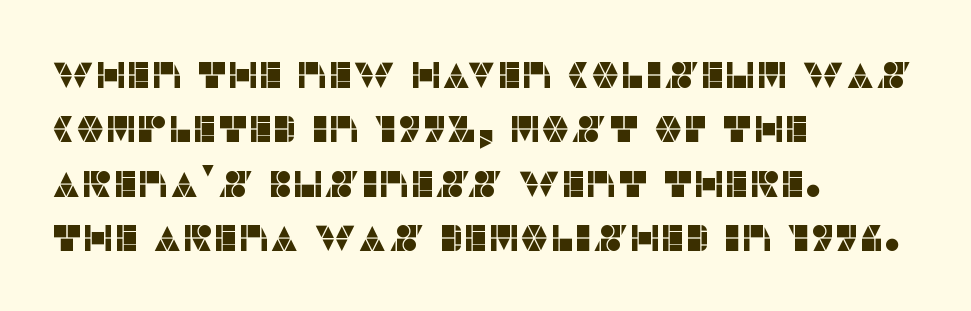
Every stem runs plumb, perpendicular to the baseline. The space directly below the letters is spotless. The designer went with a sans here, leaving each stem footless. Students, note that the glyphs here touch the page at normal intervals. Character widths vary here, with narrow letters taking less room than wide ones. The passage shown stacks its lines at a standard gap.
